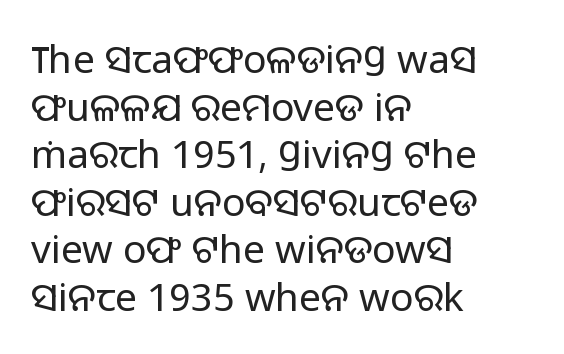
Q: Is the text bold? A: No.
Q: Is the text italic (slanted)? A: No, it is upright.
Q: Is the typeface a serif or a sans-serif typeface? A: Sans-serif.
Q: Is the text underlined? A: No.
Q: How is the paragraph aligned? A: Left-aligned.
Q: Is the spacing between letters normal or unusually wide? A: Normal.
Q: Width (condensed, normal, or wide)? A: Normal.
Q: Stroke contrast? A: Low.
Q: x-height? A: Medium.
Q: Monospaced? A: No.
